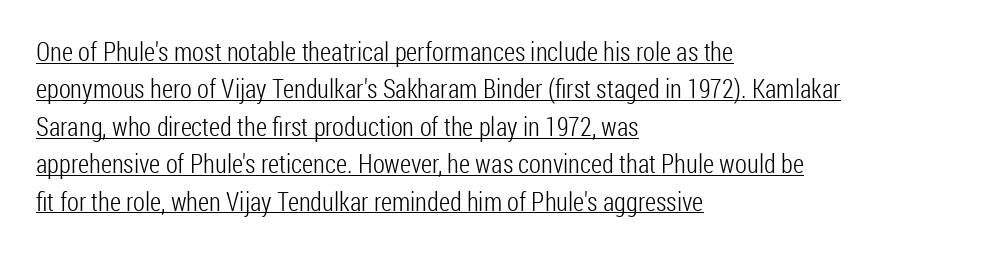
Line starts are locked; line ends wander. Vertical spacing — default. The letters stand upright; this is a roman face. Tracking value appears to be zero — textbook default spacing. Underline: present. A light-to-regular cut is what we see here.
